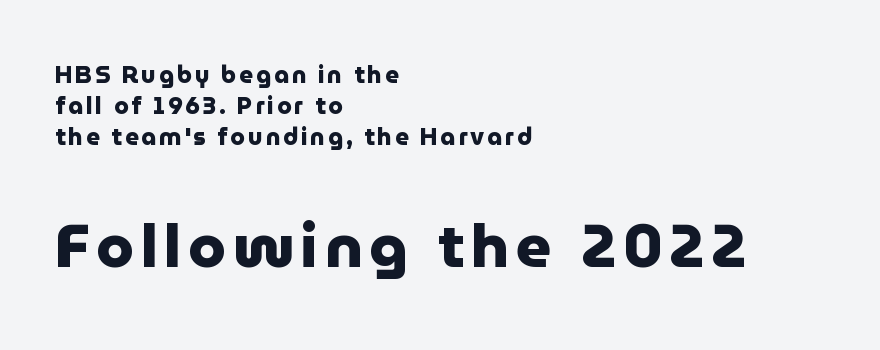
The image shows 61 px heavy sans-serif type, upright; set left-aligned, normal line spacing (1.29x), not underlined; the second (bottom) block is 2.54x larger; low stroke contrast and a medium x-height.
